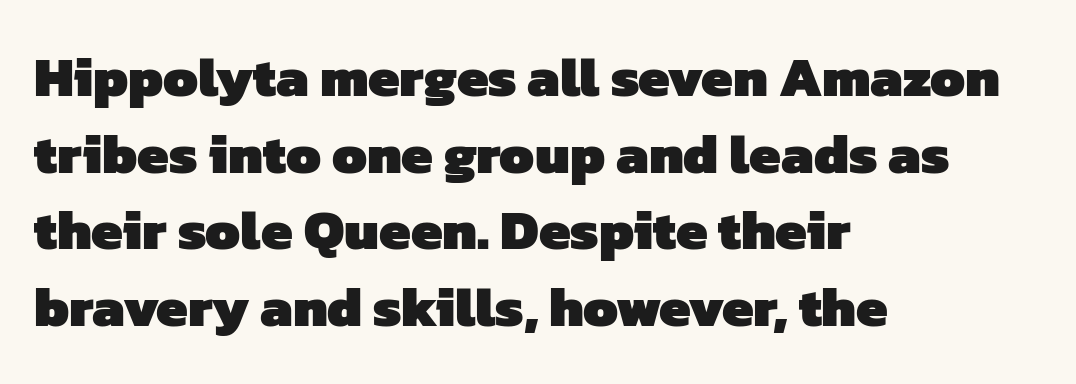
The image shows 56 px heavy sans-serif type; set left-aligned, normal line spacing (1.37x), normal letter spacing, not underlined; low stroke contrast and a medium x-height.
